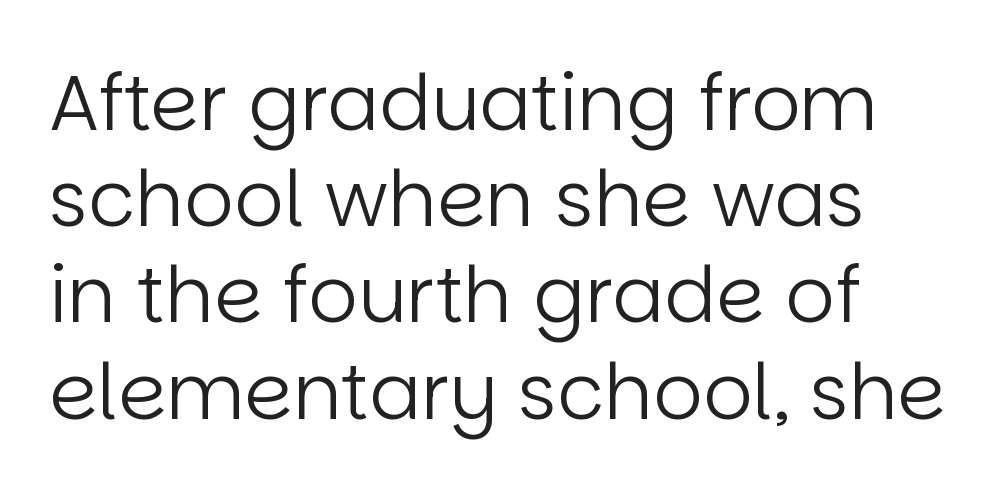
Here the glyphs are tracked normally, forming tight word shapes. Weight: in the light-to-regular range. Leading: standard. A sans-serif font was chosen for this passage. The rendering uses natural spacing where letterforms have individual widths.
